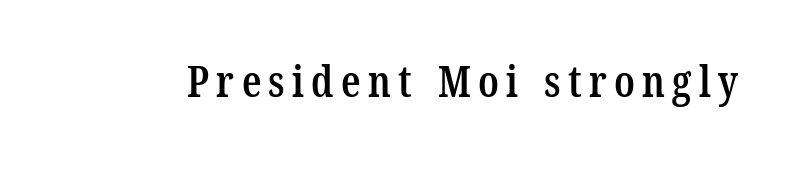
Q: Is the text bold? A: Semi-bold.
Q: Is the typeface a serif or a sans-serif typeface? A: Serif.
Q: Is the text underlined? A: No.
Q: Width (condensed, normal, or wide)? A: Condensed.
Q: Stroke contrast? A: Low.
Q: x-height? A: Medium.
Q: Monospaced? A: No.
